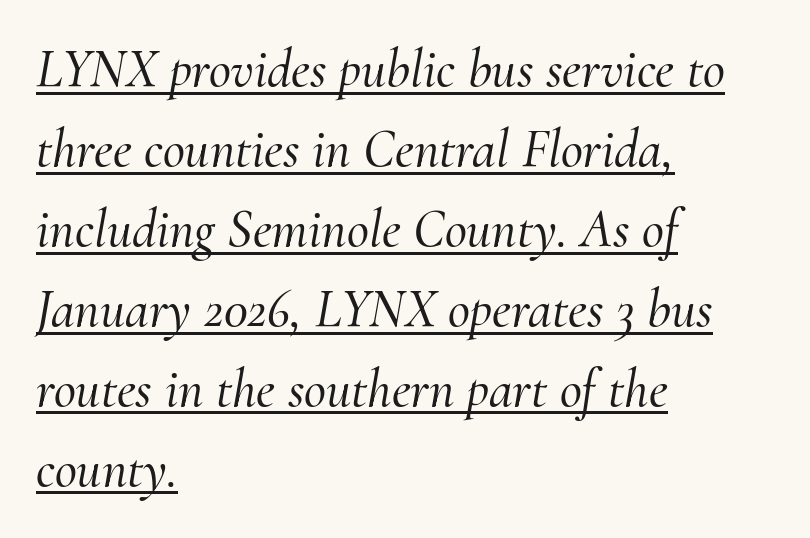
A typesetter would call this leading conventional body-copy spacing. Old-style or modern, the face here clearly has serifs. The passage is arranged the way most books set body copy — flush left. Observe the ordinary spacing: letters are neighbours, not strangers. Do the characters align in a grid? No, the font is proportional.
